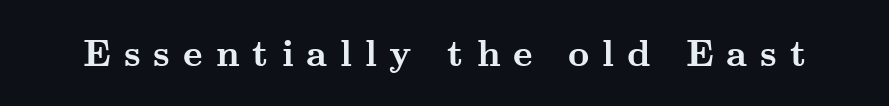
Q: Is the text bold? A: Yes.
Q: Is the text italic (slanted)? A: No, it is upright.
Q: Is the typeface a serif or a sans-serif typeface? A: Serif.
Q: Is the text underlined? A: No.
Q: Is the spacing between letters normal or unusually wide? A: Unusually wide.
Q: Width (condensed, normal, or wide)? A: Wide.
Q: Stroke contrast? A: Medium.
Q: x-height? A: Small.
Q: Monospaced? A: No.
